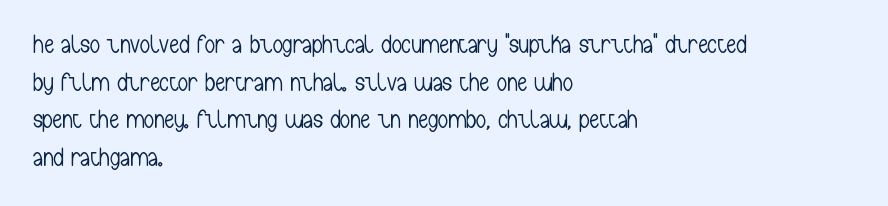
Q: Is the text bold? A: No.
Q: Is the text italic (slanted)? A: No, it is upright.
Q: Is the text underlined? A: No.
Q: How is the paragraph aligned? A: Left-aligned.
Q: Is the spacing between letters normal or unusually wide? A: Normal.
Q: Is the spacing between lines tight, normal or loose? A: Normal.
